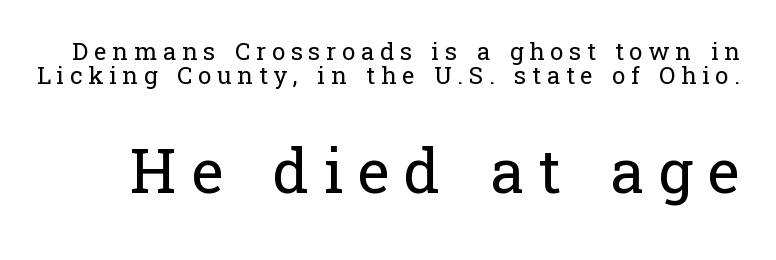
Letters rest on an invisible, unmarked baseline. This is serif lettering, the kind often seen in printed books. The letters stand straight up with perfectly vertical stems. In terms of letterspacing, this is a distinctly airy, spread setting. Is this a heavy cut? Hardly; it is regular or lighter.
